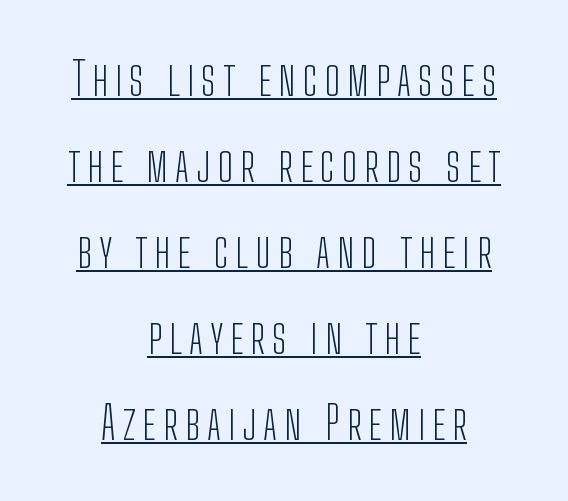
Notice how a bar underscores the lettering throughout. These lines were composed using upright roman letters. Character widths vary here, with narrow letters taking less room than wide ones. Is the stroke heavy? The answer is a plain regular-or-lighter.
